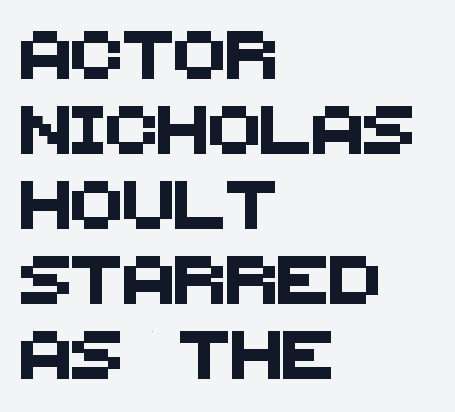
Q: Is the typeface a serif or a sans-serif typeface? A: Sans-serif.
Q: Is the text underlined? A: No.
Q: How is the paragraph aligned? A: Left-aligned.
Q: Is the spacing between letters normal or unusually wide? A: Normal.
Q: Is the spacing between lines tight, normal or loose? A: Normal.
Q: Width (condensed, normal, or wide)? A: Normal.
Q: Stroke contrast? A: Medium.
Q: x-height? A: Large.
Q: Monospaced? A: No.
